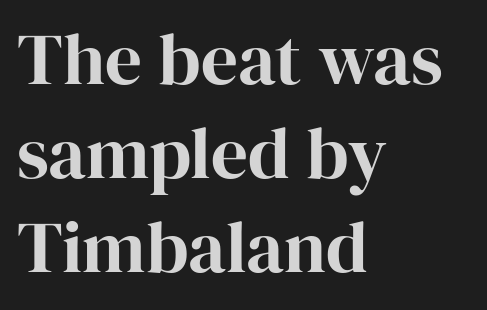
Each line starts at the same left margin while the right side varies. Are there feet on the stems? There are — it's a serif. No word sits above an underline. Spacing verdict: proportional, widths tailored to each character.
